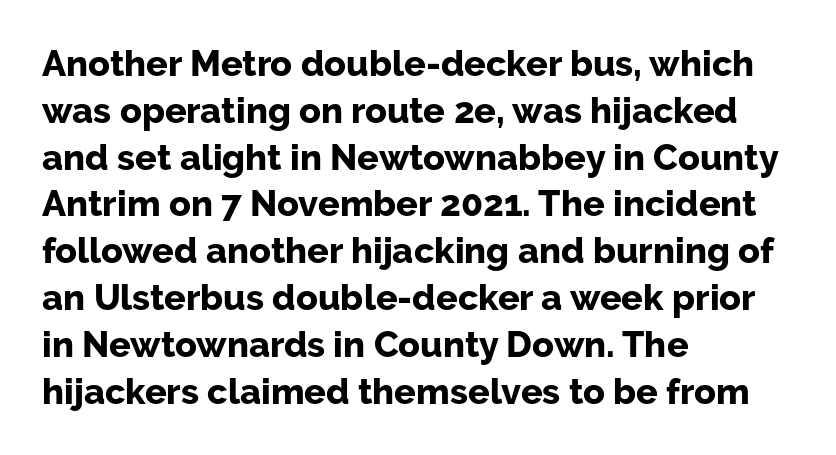
{"serif": "no", "italic": "no", "bold": "yes", "weight": "bold", "width": "normal", "stroke_contrast": "low", "x_height": "medium", "monospaced": "no", "underline": "no", "align": "left", "line_spacing": "normal", "line_spacing_ratio": 1.3, "letter_spacing": "normal", "letter_spacing_em": 0.0, "glyph_px": 36}
